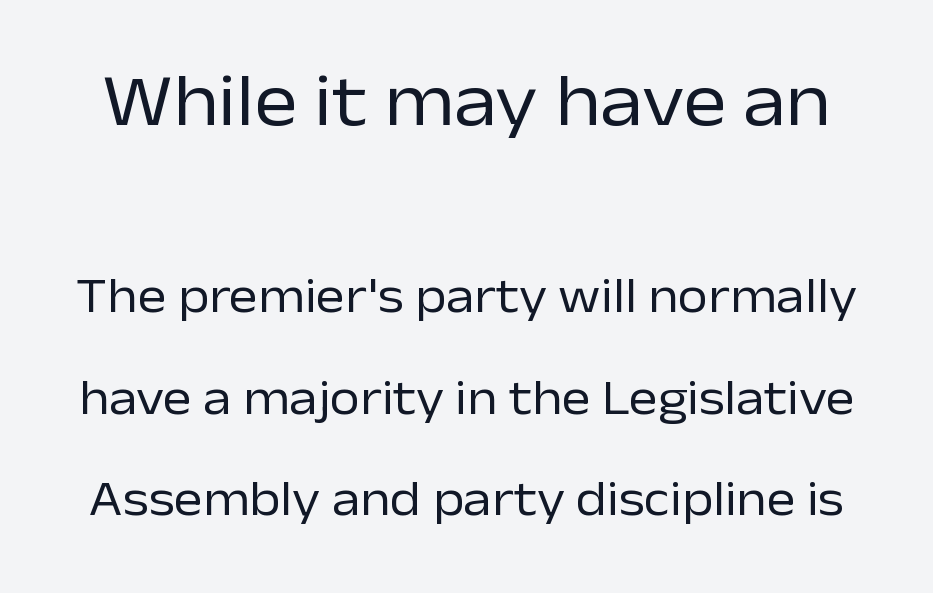
The weight tops out at a normal text grade. What's the leading like? Stretched, with rows far apart. This rendering features lettering with no underline. Type size steps down from the first block to the second. No feet cap the strokes, marking this as sans-serif type.
